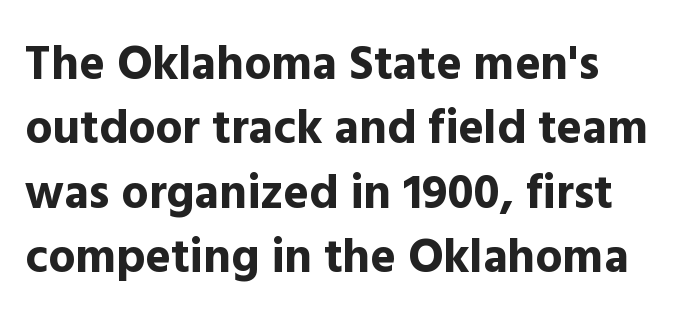
The image shows 48 px bold sans-serif type, upright; set normal line spacing (1.34x), normal letter spacing, not underlined; a medium x-height.
